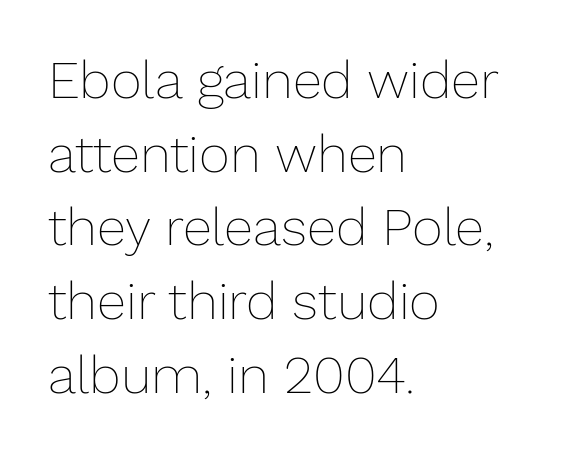
{"italic": "no", "bold": "no", "weight": "thin", "width": "normal", "stroke_contrast": "low", "x_height": "medium", "monospaced": "no", "underline": "no", "align": "left", "line_spacing": "normal", "line_spacing_ratio": 1.39, "letter_spacing": "normal", "letter_spacing_em": 0.0, "glyph_px": 53}
